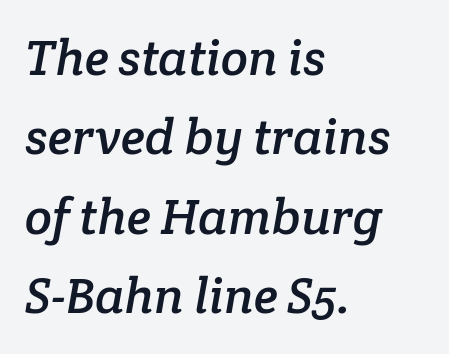
Q: Is the typeface a serif or a sans-serif typeface? A: Serif.
Q: Is the text underlined? A: No.
Q: How is the paragraph aligned? A: Left-aligned.
Q: Is the spacing between letters normal or unusually wide? A: Normal.
Q: Is the spacing between lines tight, normal or loose? A: Normal.
Q: Width (condensed, normal, or wide)? A: Normal.
Q: Stroke contrast? A: Low.
Q: x-height? A: Medium.
Q: Monospaced? A: No.
